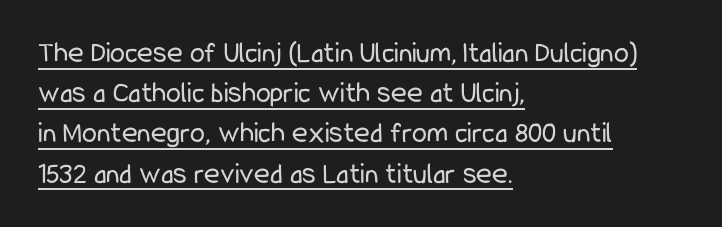
The tracking reads as untouched default to a designer's eye. You could not count columns in this text — the font is proportionally spaced. Each line starts at the same left margin while the right side varies. No letter is thick-stroked: the sample isn't bold. The line-height multiplier appears to be the usual default.
